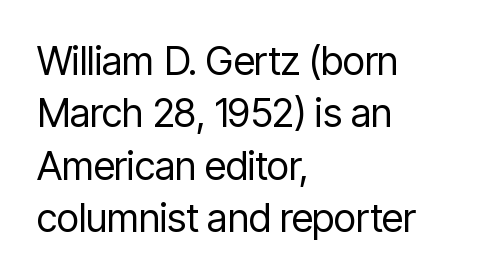
{"serif": "no", "italic": "no", "bold": "no", "weight": "regular", "width": "condensed", "stroke_contrast": "low", "x_height": "medium", "monospaced": "no", "underline": "no", "align": "left", "line_spacing": "normal", "line_spacing_ratio": 1.34, "letter_spacing": "normal", "letter_spacing_em": 0.0, "glyph_px": 39}
